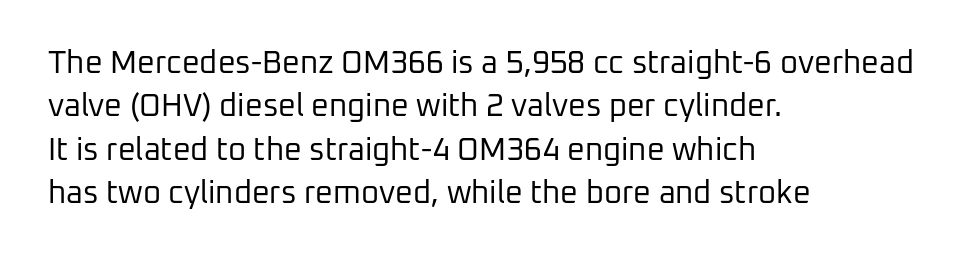
{"serif": "no", "italic": "no", "bold": "no", "weight": "regular", "width": "normal", "stroke_contrast": "low", "x_height": "medium", "monospaced": "no", "underline": "no", "align": "left", "line_spacing": "normal", "line_spacing_ratio": 1.4, "letter_spacing": "normal", "letter_spacing_em": 0.0, "glyph_px": 31}
